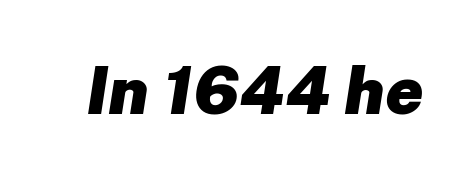
{"italic": "yes", "lean": "right", "slant_degrees": 8, "bold": "yes", "weight": "heavy", "width": "normal", "stroke_contrast": "low", "x_height": "medium", "monospaced": "no", "underline": "no", "letter_spacing": "normal", "letter_spacing_em": 0.0, "glyph_px": 67}
